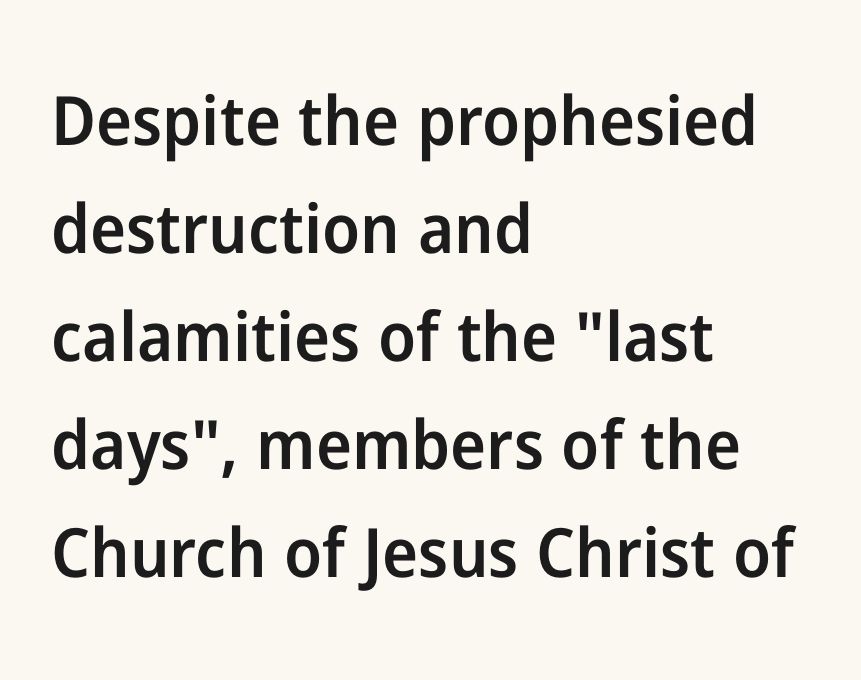
The image shows 68 px semibold sans-serif type, upright; set left-aligned, normal line spacing (1.59x), normal letter spacing, not underlined; low stroke contrast and a medium x-height.
